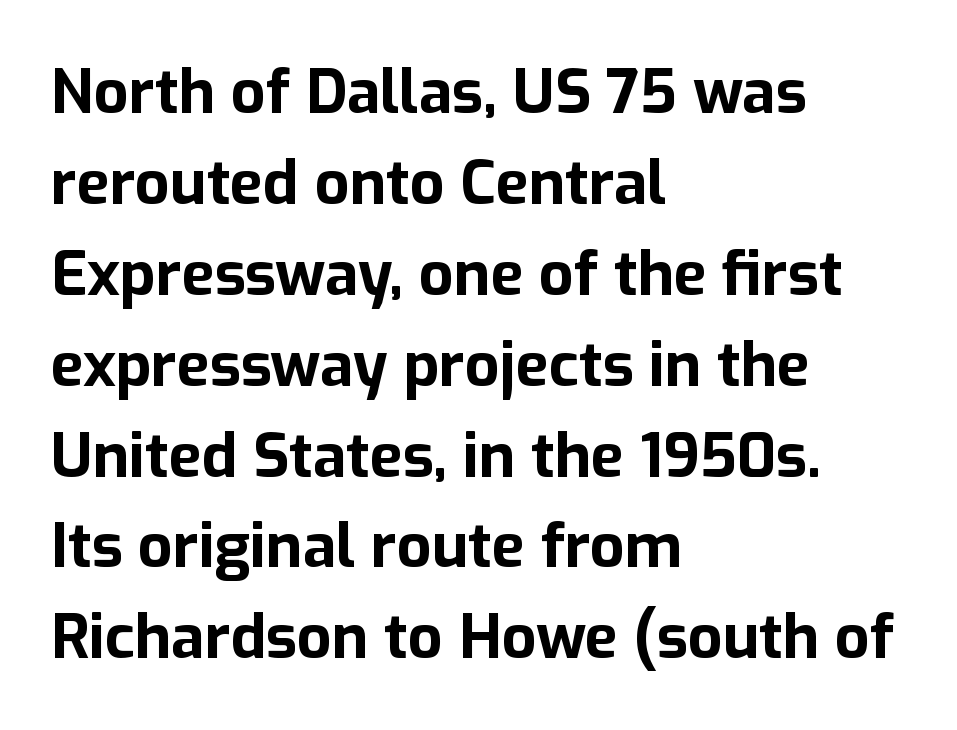
Observe the absence of serifs on each vertical stroke in this sample. The font's upright variant was chosen for this text. Here the designer chose a conventional face with non-uniform glyph widths. Typeset ragged right — the left edge is the straight one. As a designer I'd log this as weight 700, bold.
